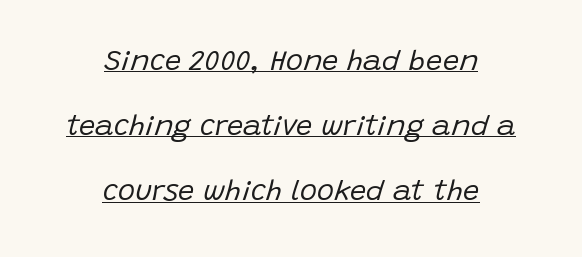
The image shows 29 px regular-weight type, italic (leaning right); set centered, loose line spacing (2.25x), normal letter spacing, underlined; low stroke contrast and a large x-height.
